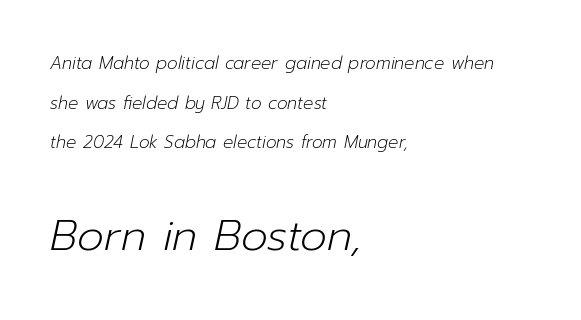
Q: Is the text bold? A: No.
Q: Is the text italic (slanted)? A: Yes, it leans right by about 12 degrees.
Q: Is the text underlined? A: No.
Q: How is the paragraph aligned? A: Left-aligned.
Q: Is the spacing between letters normal or unusually wide? A: Normal.
Q: Is the spacing between lines tight, normal or loose? A: Loose.
Q: Which block of text is set in a larger size, the first (top) or the second (bottom)? A: The second (bottom) one.
Q: Width (condensed, normal, or wide)? A: Normal.
Q: Stroke contrast? A: Low.
Q: x-height? A: Medium.
Q: Monospaced? A: No.
